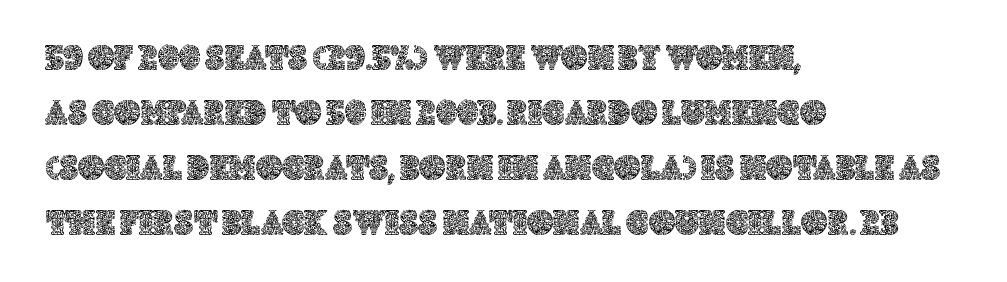
Do the characters align in a grid? No, the font is proportional. A typesetter would call this leading conventional body-copy spacing. Line starts are locked; line ends wander. These lines keep a tight, regular rhythm from letter to letter. Honestly, there is no underline to notice here at all.
